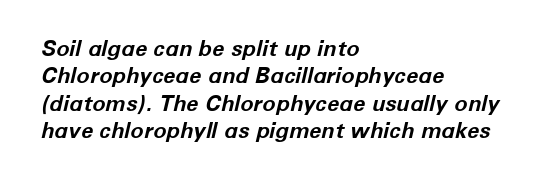
Q: Is the text bold? A: Yes.
Q: Is the text italic (slanted)? A: Yes, it leans right by about 12 degrees.
Q: Is the text underlined? A: No.
Q: How is the paragraph aligned? A: Left-aligned.
Q: Is the spacing between letters normal or unusually wide? A: Normal.
Q: Is the spacing between lines tight, normal or loose? A: Normal.
